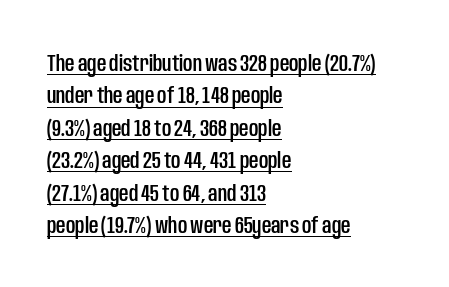
This sample carries an underscore along the baseline area. Vertical strokes here are truly vertical. In terms of leading, this rendering sits right in the middle. Standard letterfit; no display-style spreading of the glyphs.
